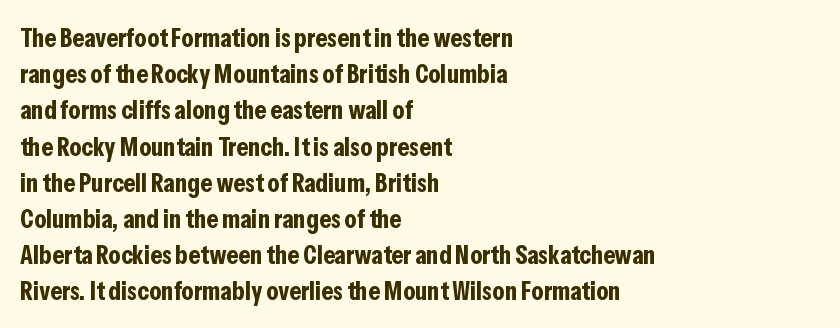
The image shows 27 px bold type, upright; set left-aligned, normal line spacing (1.34x), normal letter spacing, not underlined.
